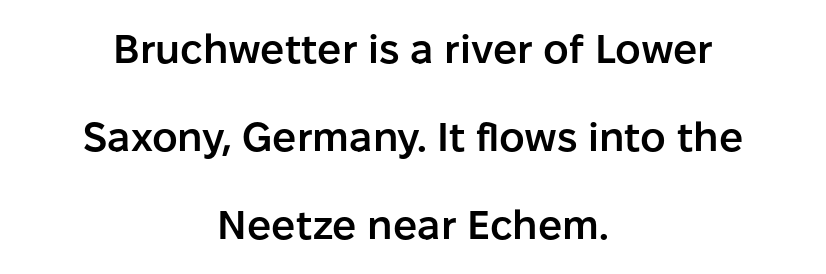
Each glyph is drawn with semibold strokes, heavier than normal yet not fully bold. You can tell it's not italic because the verticals are truly vertical. A clean baseline with only descenders dipping below it. A student would call this center alignment; a typographer would say set centered.
